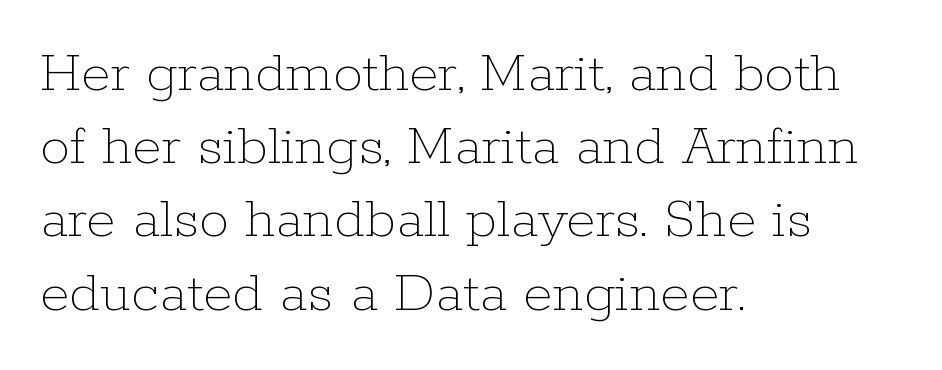
Compared with a centered layout, this one pins lines to the left instead. In terms of posture, this sample is upright. No extra tracking has been applied to these lines. A clean baseline with only descenders dipping below it.
